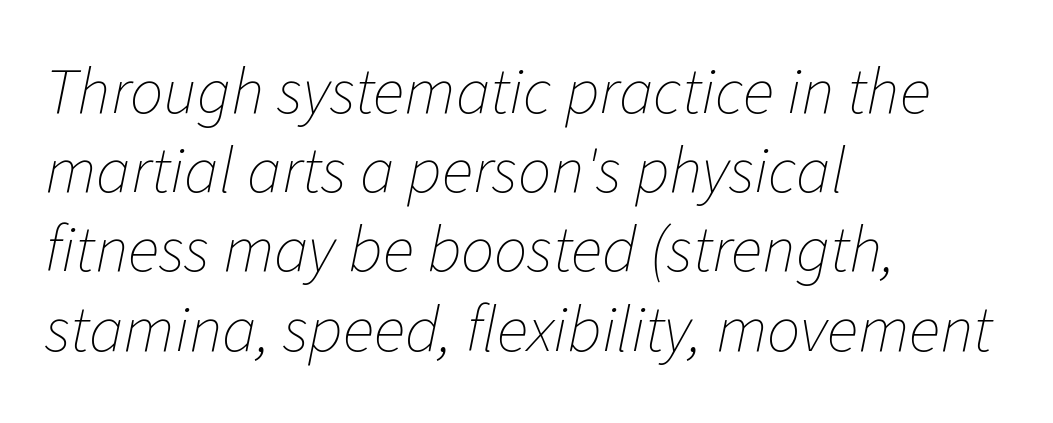
The image shows 66 px thin type, italic (leaning right); set left-aligned, line spacing 1.2x, normal letter spacing, not underlined; low stroke contrast and a medium x-height.
